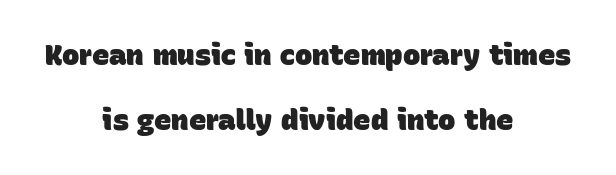
Does the weight exceed regular? Yes, all the way to bold. You could not count columns in this text — the font is proportionally spaced. Observe the absence of serifs on each vertical stroke in this sample. A bare baseline throughout the passage. The vertical gap from one line to the next is large.
